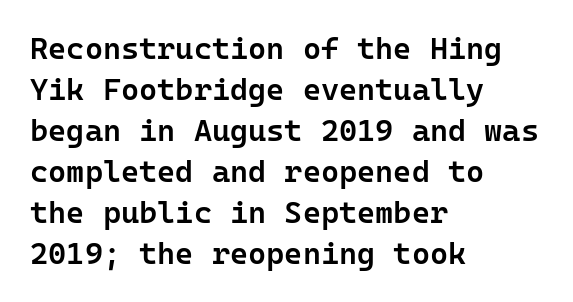
Q: Is the text bold? A: Semi-bold.
Q: Is the text italic (slanted)? A: No, it is upright.
Q: Is the typeface a serif or a sans-serif typeface? A: Sans-serif.
Q: Is the text underlined? A: No.
Q: How is the paragraph aligned? A: Left-aligned.
Q: Is the spacing between letters normal or unusually wide? A: Normal.
Q: Is the spacing between lines tight, normal or loose? A: Normal.
Q: Width (condensed, normal, or wide)? A: Normal.
Q: Stroke contrast? A: Low.
Q: x-height? A: Medium.
Q: Monospaced? A: Yes.
